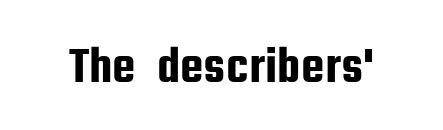
The image shows 52 px condensed sans-serif type, upright; set normal letter spacing, not underlined; low stroke contrast and a medium x-height.
